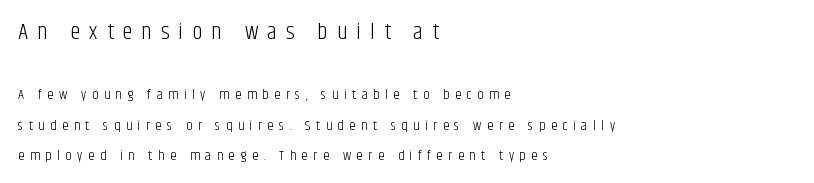
The rendering uses a large line-height, opening up the rows. The axis of the letterforms is exactly vertical. These lines stack with their left ends in a neat column. The space beneath each line is pristine and unruled. Which of the two is more prominent by size? The first, at the top. Caption: expanded tracking, letters set apart.
